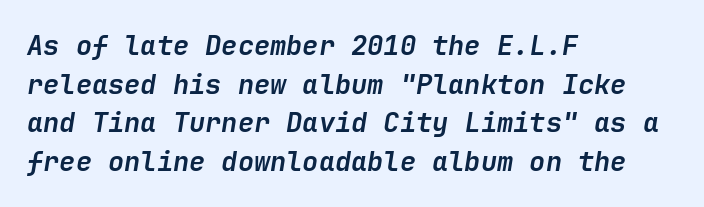
The image shows 27 px bold type, italic (leaning right); set left-aligned, normal line spacing (1.43x), normal letter spacing, not underlined.
